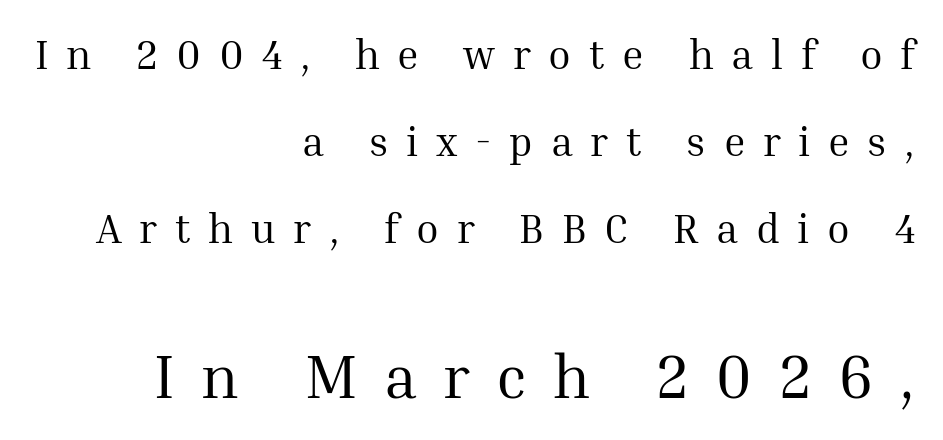
The passage shown is typed in a proportional face where columns would drift. Designer's note — italics off, roman on. Notice how the passage keeps a crisp vertical edge on the right only. Lines of text with bare space underneath.
